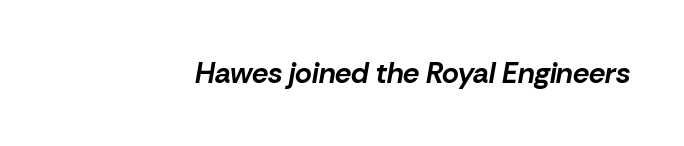
The image shows 29 px bold type, italic (leaning right); set normal letter spacing, not underlined; low stroke contrast and a medium x-height.
